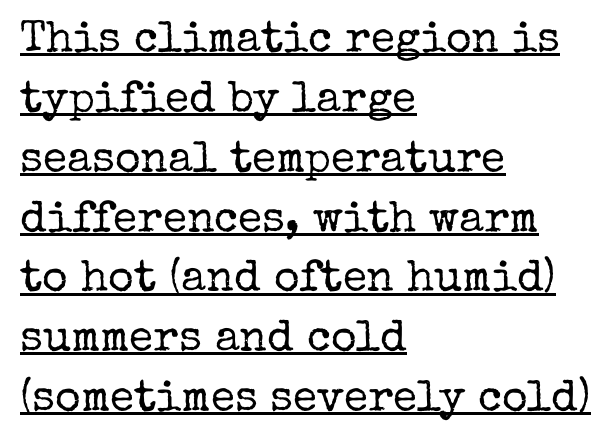
{"serif": "yes", "italic": "no", "bold": "no", "weight": "regular", "width": "normal", "stroke_contrast": "low", "x_height": "medium", "monospaced": "no", "underline": "yes", "align": "left", "line_spacing": "normal", "line_spacing_ratio": 1.36, "letter_spacing": "normal", "letter_spacing_em": 0.0, "glyph_px": 44}
